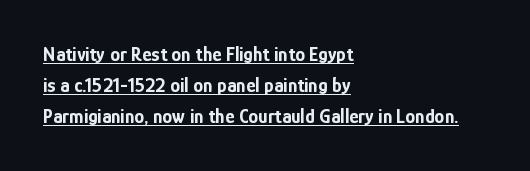
Q: Is the text bold? A: Yes.
Q: Is the text italic (slanted)? A: No, it is upright.
Q: Is the text underlined? A: Yes.
Q: How is the paragraph aligned? A: Left-aligned.
Q: Is the spacing between letters normal or unusually wide? A: Normal.
Q: Is the spacing between lines tight, normal or loose? A: Normal.
